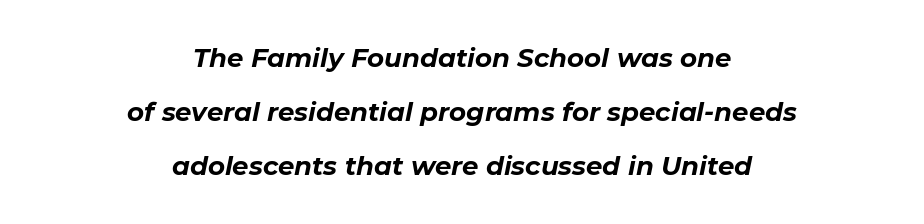
{"italic": "yes", "lean": "right", "slant_degrees": 11, "bold": "yes", "underline": "no", "align": "center", "line_spacing": "loose", "line_spacing_ratio": 2.08, "letter_spacing": "normal", "letter_spacing_em": 0.0, "glyph_px": 26}
